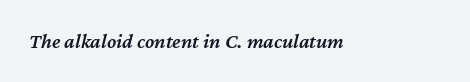
Q: Is the text bold? A: Semi-bold.
Q: Is the text italic (slanted)? A: Yes, it leans right by about 12 degrees.
Q: Is the text underlined? A: No.
Q: Is the spacing between letters normal or unusually wide? A: Normal.
